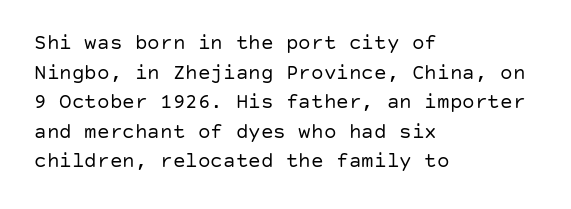
The image shows 21 px text type, upright; set left-aligned, normal line spacing (1.41x), normal letter spacing, not underlined.
